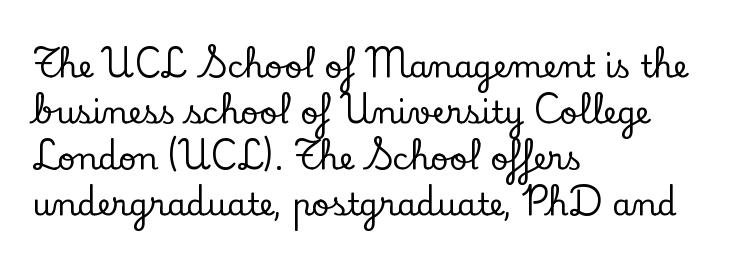
The image shows 31 px serif type, upright; set left-aligned, normal line spacing (1.48x), normal letter spacing, not underlined; low stroke contrast and a small x-height.
